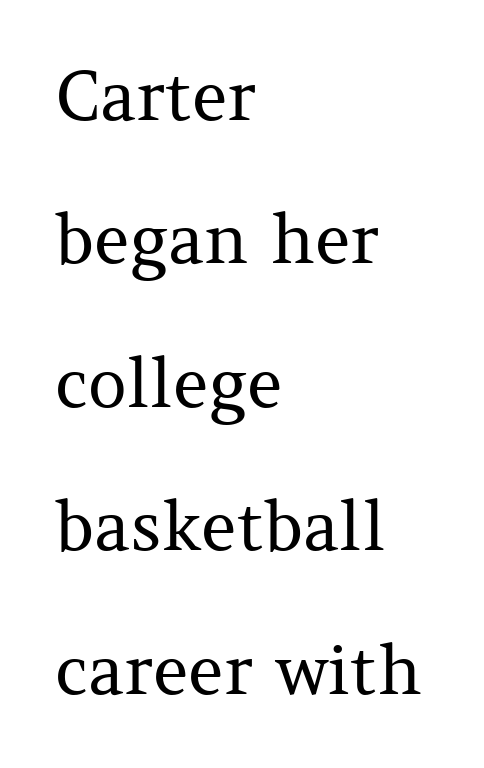
Q: Is the text bold? A: No.
Q: Is the text italic (slanted)? A: No, it is upright.
Q: Is the typeface a serif or a sans-serif typeface? A: Serif.
Q: Is the text underlined? A: No.
Q: How is the paragraph aligned? A: Left-aligned.
Q: Is the spacing between letters normal or unusually wide? A: Normal.
Q: Is the spacing between lines tight, normal or loose? A: Loose.
Q: Width (condensed, normal, or wide)? A: Normal.
Q: Stroke contrast? A: Medium.
Q: x-height? A: Medium.
Q: Monospaced? A: No.
